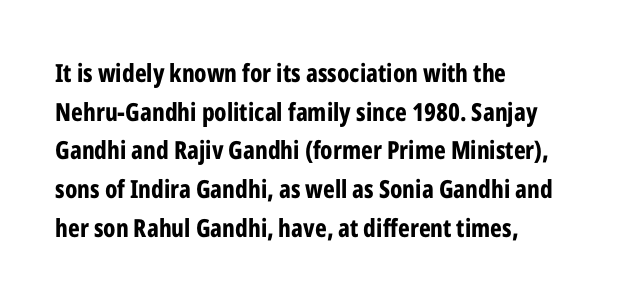
Lines of text with bare space underneath. Default kerning and tracking; the words read as compact shapes. Typeset ragged right — the left edge is the straight one. Regarding leading, the lines here are spaced in the standard way. Every stem runs plumb, perpendicular to the baseline.
